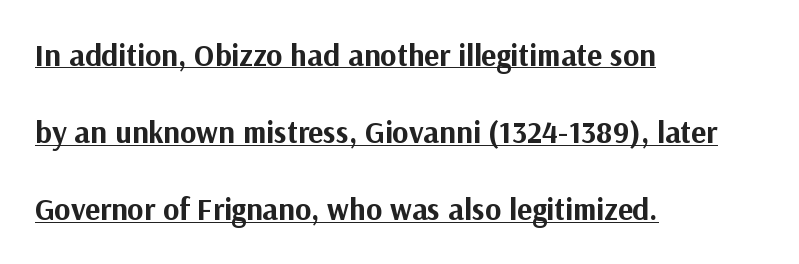
Weight check: bold — yes, fully. Spacing between characters is what you'd get straight out of the box. The line-height multiplier appears high, well above default. Honestly, the underline is the first thing you notice here. Here the designer chose a conventional face with non-uniform glyph widths.
